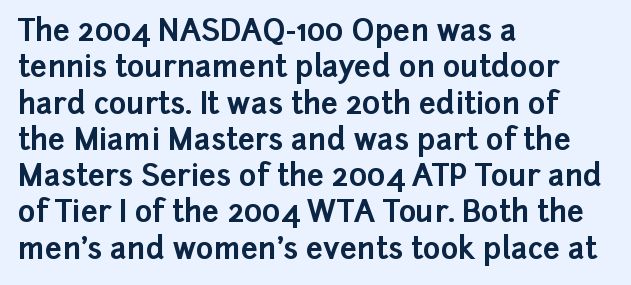
Q: Is the text bold? A: Yes.
Q: Is the text italic (slanted)? A: No, it is upright.
Q: Is the typeface a serif or a sans-serif typeface? A: Sans-serif.
Q: Is the text underlined? A: No.
Q: How is the paragraph aligned? A: Left-aligned.
Q: Is the spacing between letters normal or unusually wide? A: Normal.
Q: Width (condensed, normal, or wide)? A: Normal.
Q: Stroke contrast? A: Low.
Q: x-height? A: Medium.
Q: Monospaced? A: No.
